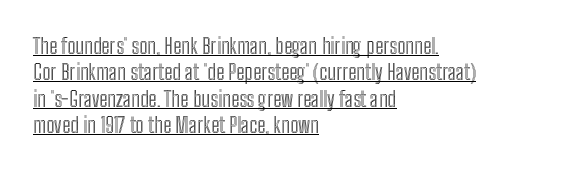
Quick note: not italic, upright. Underlined type. One-word summary of the alignment: left. Evenly set lines give the paragraph a standard silhouette. Is the letter spacing exaggerated? No — it looks like the ordinary default.
